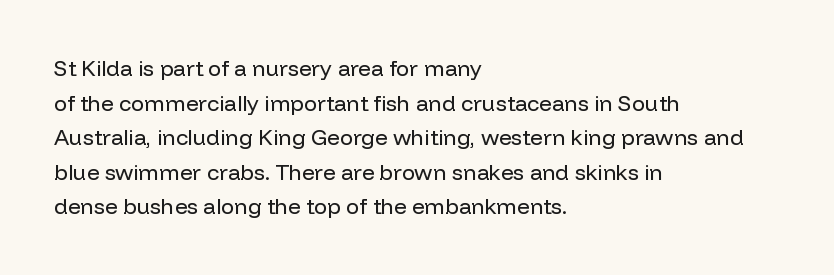
Which margin do the lines hug? The left one — the right edge is uneven. This is roman type, the default non-slanted kind. Summary of vertical rhythm: regular, with standard interline spacing. These glyphs show unthickened strokes, regular width or finer. The rendering keeps characters at their native spacing. The gap between lines stays unmarked.
